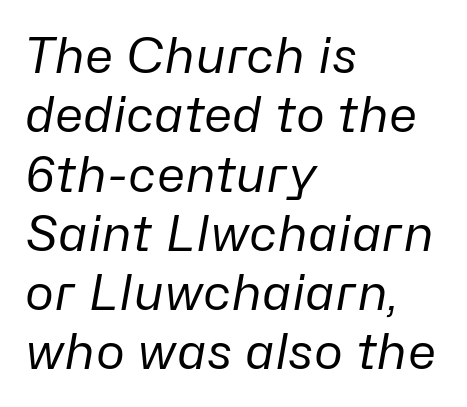
{"italic": "yes", "lean": "right", "slant_degrees": 10, "bold": "no", "weight": "regular", "width": "normal", "stroke_contrast": "low", "x_height": "medium", "monospaced": "no", "underline": "no", "align": "left", "line_spacing_ratio": 1.21, "letter_spacing": "normal", "letter_spacing_em": 0.0, "glyph_px": 49}
